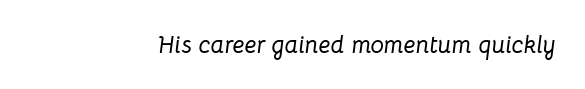
Q: Is the text italic (slanted)? A: Yes, it leans right by about 8 degrees.
Q: Is the text underlined? A: No.
Q: Is the spacing between letters normal or unusually wide? A: Normal.
